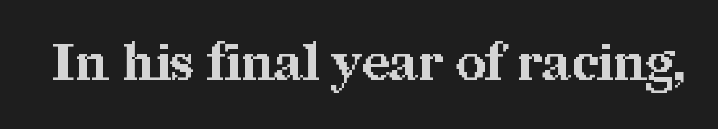
{"serif": "yes", "italic": "no", "bold": "yes", "weight": "bold", "width": "normal", "stroke_contrast": "medium", "x_height": "medium", "monospaced": "no", "underline": "no", "letter_spacing": "normal", "letter_spacing_em": 0.0, "glyph_px": 52}
